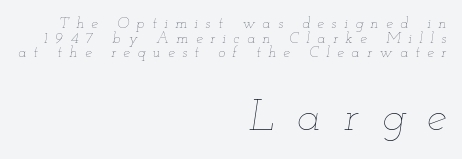
Q: Is the text bold? A: No.
Q: Is the text italic (slanted)? A: Yes, it leans right by about 12 degrees.
Q: Is the text underlined? A: No.
Q: How is the paragraph aligned? A: Right-aligned.
Q: Is the spacing between letters normal or unusually wide? A: Unusually wide.
Q: Is the spacing between lines tight, normal or loose? A: Tight.
Q: Which block of text is set in a larger size, the first (top) or the second (bottom)? A: The second (bottom) one.
Q: Width (condensed, normal, or wide)? A: Wide.
Q: Stroke contrast? A: Low.
Q: x-height? A: Small.
Q: Monospaced? A: No.
